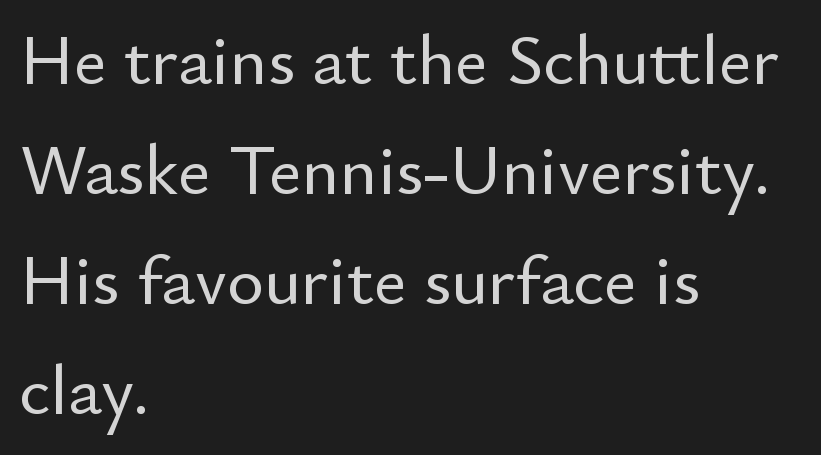
{"serif": "no", "italic": "no", "width": "normal", "stroke_contrast": "low", "x_height": "small", "monospaced": "no", "underline": "no", "align": "left", "line_spacing": "normal", "line_spacing_ratio": 1.55, "letter_spacing": "normal", "letter_spacing_em": 0.0, "glyph_px": 71}
